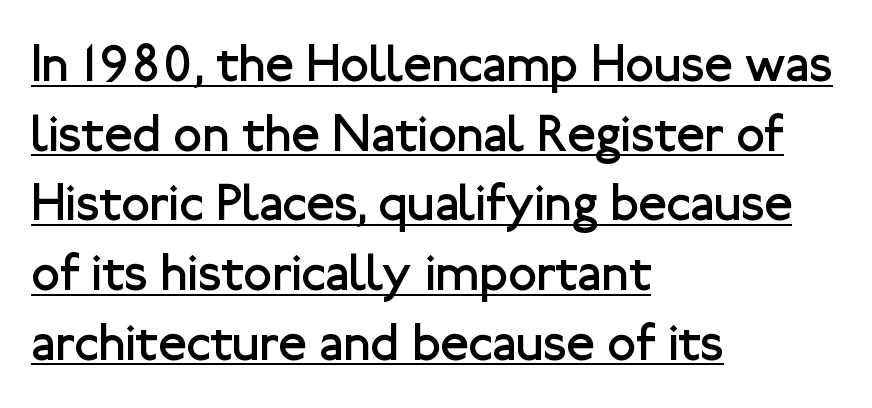
Spacing verdict: proportional, widths tailored to each character. This rendering leaves character spacing at its baseline value. Weight class: somewhere from thin through regular. The compositor pushed each line to the left boundary.
